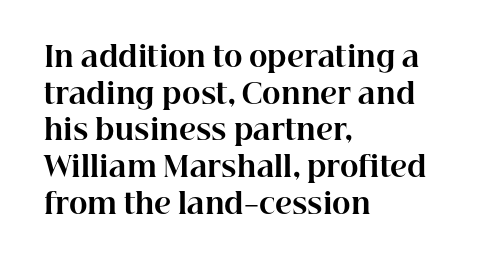
Q: Is the text bold? A: Yes.
Q: Is the text italic (slanted)? A: No, it is upright.
Q: Is the typeface a serif or a sans-serif typeface? A: Serif.
Q: Is the text underlined? A: No.
Q: How is the paragraph aligned? A: Left-aligned.
Q: Is the spacing between letters normal or unusually wide? A: Normal.
Q: Is the spacing between lines tight, normal or loose? A: Normal.
Q: Width (condensed, normal, or wide)? A: Normal.
Q: Stroke contrast? A: High.
Q: x-height? A: Medium.
Q: Monospaced? A: No.
